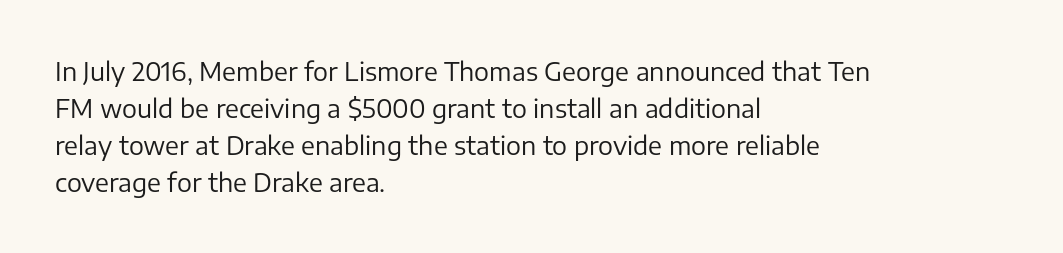
The image shows 25 px text type, upright; set left-aligned, normal line spacing (1.48x), normal letter spacing, not underlined.
